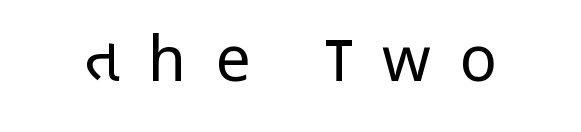
Q: Is the text bold? A: No.
Q: Is the text italic (slanted)? A: No, it is upright.
Q: Is the typeface a serif or a sans-serif typeface? A: Sans-serif.
Q: Is the text underlined? A: No.
Q: Is the spacing between letters normal or unusually wide? A: Unusually wide.
Q: Width (condensed, normal, or wide)? A: Condensed.
Q: Stroke contrast? A: Low.
Q: x-height? A: Large.
Q: Monospaced? A: No.
